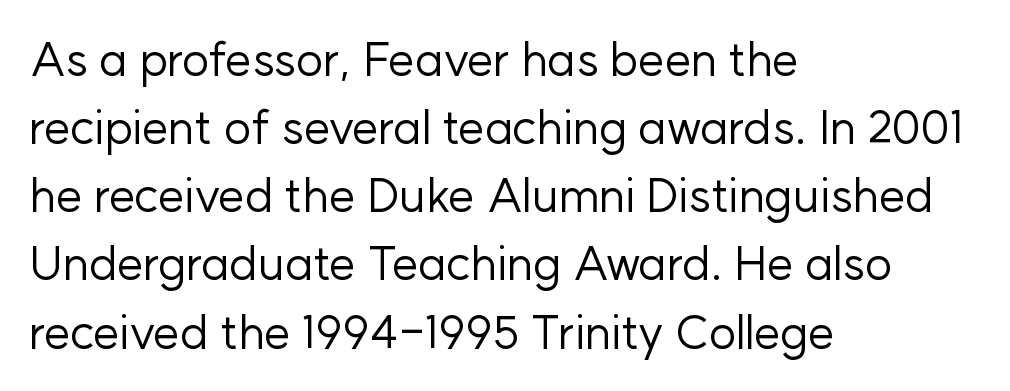
The image shows 47 px regular-weight sans-serif type, upright; set left-aligned, normal line spacing (1.45x), normal letter spacing, not underlined; low stroke contrast and a medium x-height.
